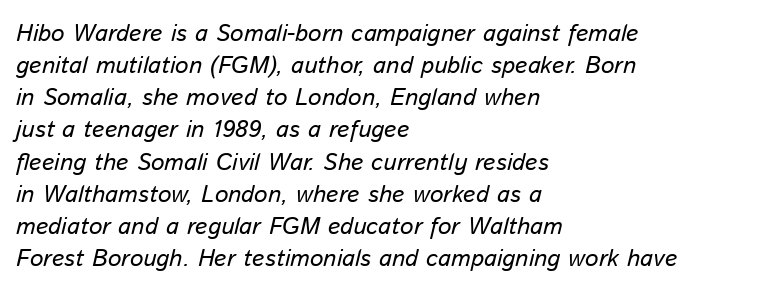
{"italic": "yes", "lean": "right", "slant_degrees": 13, "bold": "no", "underline": "no", "align": "left", "line_spacing": "normal", "line_spacing_ratio": 1.34, "letter_spacing": "normal", "letter_spacing_em": 0.0, "glyph_px": 24}
